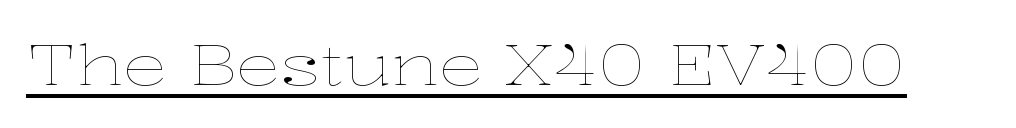
The image shows 56 px thin, wide type, upright; set normal letter spacing, underlined; low stroke contrast and a medium x-height.
